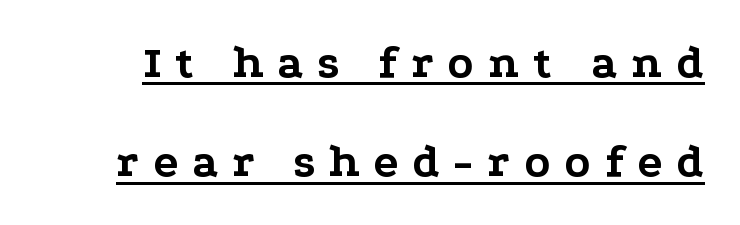
The image shows 47 px bold, wide serif type, upright; set loose line spacing (2.11x), unusually wide letter spacing (+0.29 em), underlined; low stroke contrast and a medium x-height.
